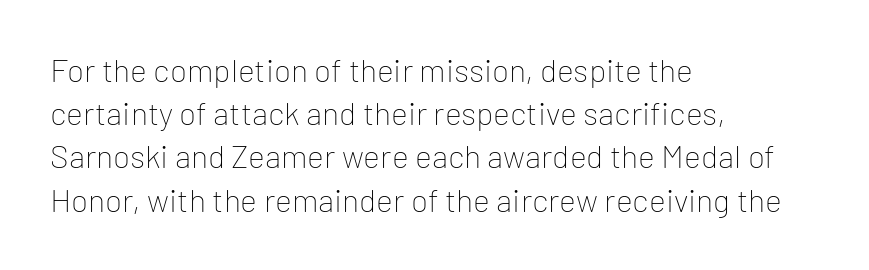
{"serif": "no", "italic": "no", "bold": "no", "weight": "thin", "width": "normal", "stroke_contrast": "low", "x_height": "medium", "monospaced": "no", "underline": "no", "align": "left", "line_spacing": "normal", "line_spacing_ratio": 1.35, "letter_spacing": "normal", "letter_spacing_em": 0.0, "glyph_px": 32}
